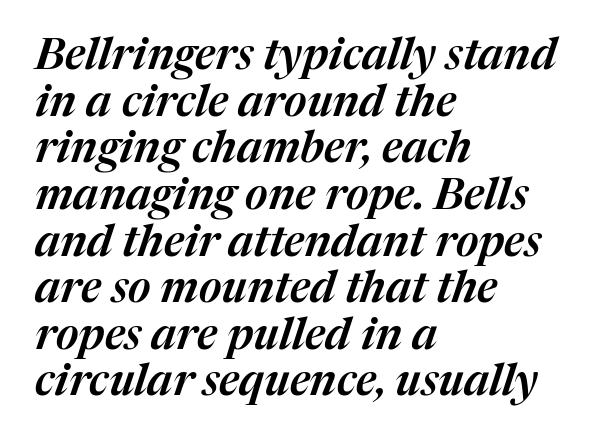
Q: Is the text italic (slanted)? A: Yes, it leans right by about 17 degrees.
Q: Is the text underlined? A: No.
Q: How is the paragraph aligned? A: Left-aligned.
Q: Is the spacing between letters normal or unusually wide? A: Normal.
Q: Is the spacing between lines tight, normal or loose? A: Tight.
Q: Width (condensed, normal, or wide)? A: Normal.
Q: Stroke contrast? A: Medium.
Q: x-height? A: Medium.
Q: Monospaced? A: No.
